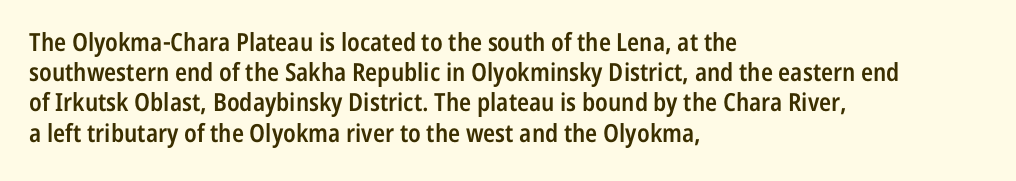
{"italic": "no", "bold": "semi", "underline": "no", "align": "left", "line_spacing_ratio": 1.21, "letter_spacing": "normal", "letter_spacing_em": 0.0, "glyph_px": 25}
